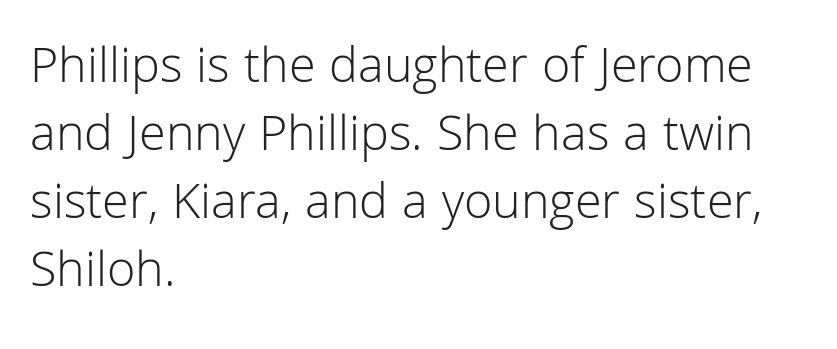
The space between consecutive lines is moderate. Does the type have serifs? No, each stem ends abruptly. Only glyphs here, with clear space below each row. What stands out about the letter spacing? Nothing — it is the standard amount. The strokes are not fattened; the text isn't bold. Quick note: not italic, upright.
